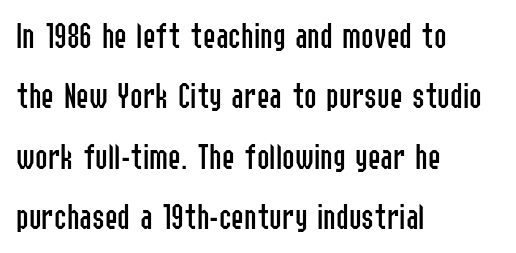
Q: Is the text bold? A: No.
Q: Is the text italic (slanted)? A: No, it is upright.
Q: Is the typeface a serif or a sans-serif typeface? A: Sans-serif.
Q: Is the text underlined? A: No.
Q: How is the paragraph aligned? A: Left-aligned.
Q: Is the spacing between letters normal or unusually wide? A: Normal.
Q: Is the spacing between lines tight, normal or loose? A: Normal.
Q: Width (condensed, normal, or wide)? A: Condensed.
Q: Stroke contrast? A: Low.
Q: x-height? A: Medium.
Q: Monospaced? A: No.
